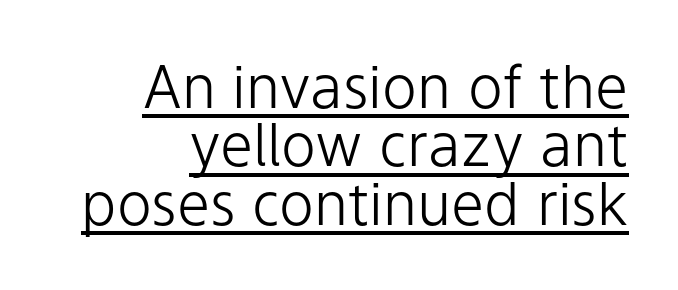
Q: Is the text bold? A: No.
Q: Is the text italic (slanted)? A: No, it is upright.
Q: Is the typeface a serif or a sans-serif typeface? A: Sans-serif.
Q: Is the text underlined? A: Yes.
Q: How is the paragraph aligned? A: Right-aligned.
Q: Is the spacing between letters normal or unusually wide? A: Normal.
Q: Is the spacing between lines tight, normal or loose? A: Tight.
Q: Width (condensed, normal, or wide)? A: Normal.
Q: Stroke contrast? A: Low.
Q: x-height? A: Medium.
Q: Monospaced? A: No.
